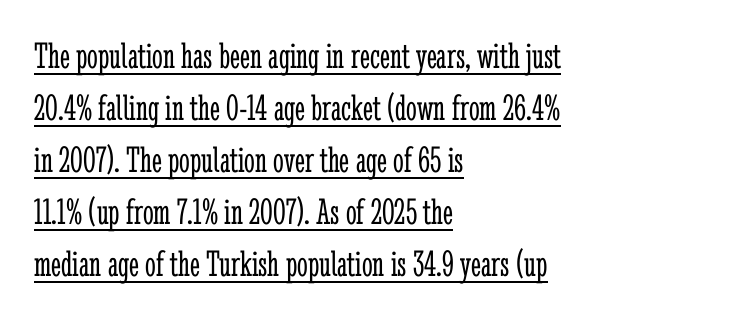
{"serif": "yes", "italic": "no", "bold": "no", "weight": "light", "width": "condensed", "stroke_contrast": "low", "x_height": "medium", "monospaced": "no", "underline": "yes", "align": "left", "line_spacing": "normal", "line_spacing_ratio": 1.37, "letter_spacing": "normal", "letter_spacing_em": 0.0, "glyph_px": 38}
